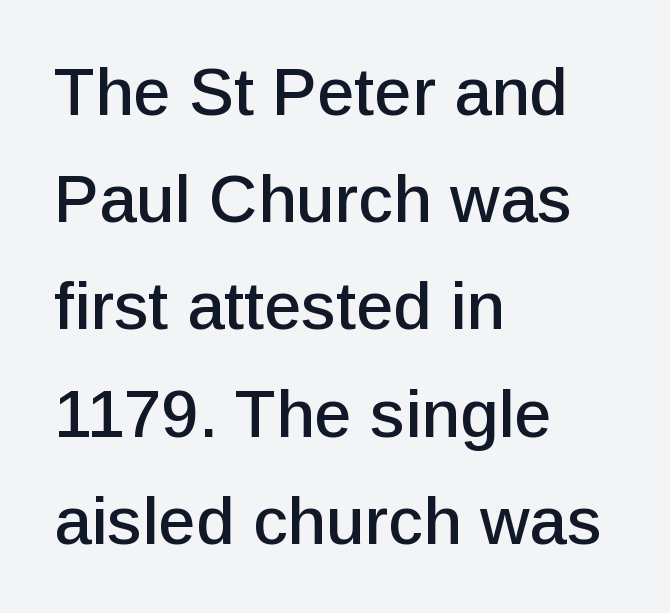
Classification — sans serif. Character widths vary here, with narrow letters taking less room than wide ones. The passage is arranged the way most books set body copy — flush left. Any mark beneath the type? The region is blank. In terms of leading, this rendering sits right in the middle. Vertical strokes here are truly vertical.
